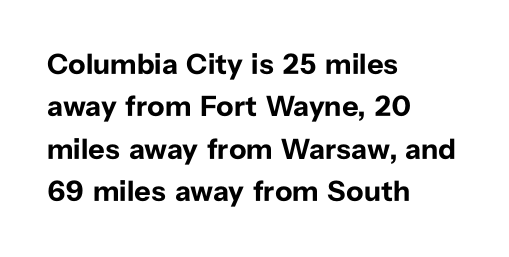
Q: Is the text bold? A: Yes.
Q: Is the text italic (slanted)? A: No, it is upright.
Q: Is the typeface a serif or a sans-serif typeface? A: Sans-serif.
Q: Is the text underlined? A: No.
Q: How is the paragraph aligned? A: Left-aligned.
Q: Is the spacing between letters normal or unusually wide? A: Normal.
Q: Is the spacing between lines tight, normal or loose? A: Normal.
Q: Width (condensed, normal, or wide)? A: Normal.
Q: Stroke contrast? A: Low.
Q: x-height? A: Medium.
Q: Monospaced? A: No.
